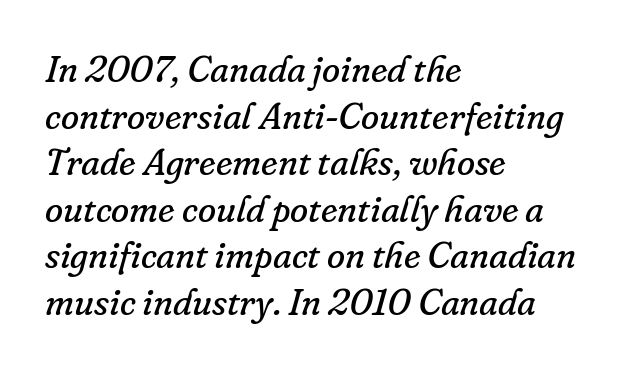
The image shows 37 px regular-weight serif type, italic (leaning right); set left-aligned, normal line spacing (1.26x), normal letter spacing, not underlined; low stroke contrast and a small x-height.
